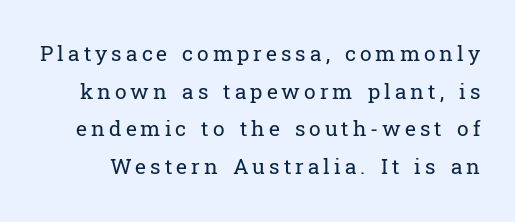
Q: Is the text bold? A: No.
Q: Is the text italic (slanted)? A: No, it is upright.
Q: Is the text underlined? A: No.
